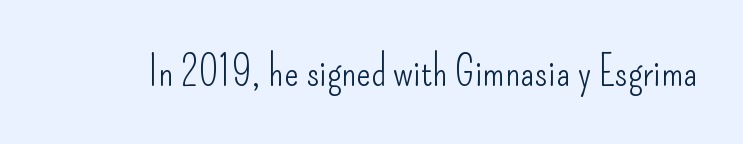
{"serif": "no", "italic": "no", "bold": "no", "weight": "light", "width": "condensed", "stroke_contrast": "low", "x_height": "small", "monospaced": "no", "underline": "no", "letter_spacing": "normal", "letter_spacing_em": 0.0, "glyph_px": 42}
